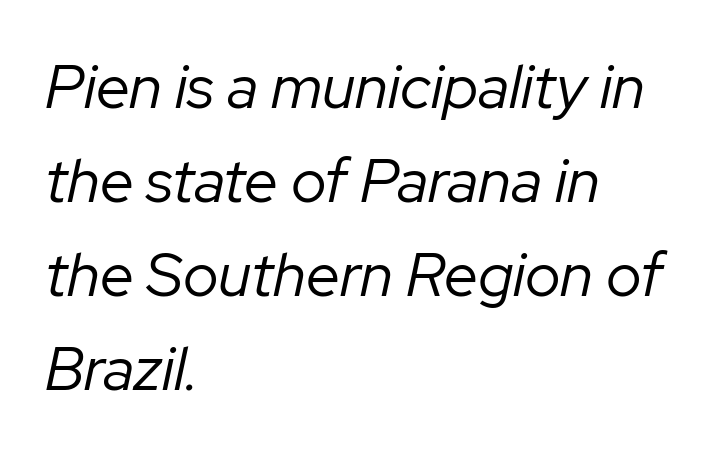
{"italic": "yes", "lean": "right", "slant_degrees": 12, "bold": "no", "weight": "regular", "width": "normal", "stroke_contrast": "low", "x_height": "medium", "monospaced": "no", "underline": "no", "align": "left", "line_spacing": "normal", "line_spacing_ratio": 1.54, "letter_spacing": "normal", "letter_spacing_em": 0.0, "glyph_px": 61}
